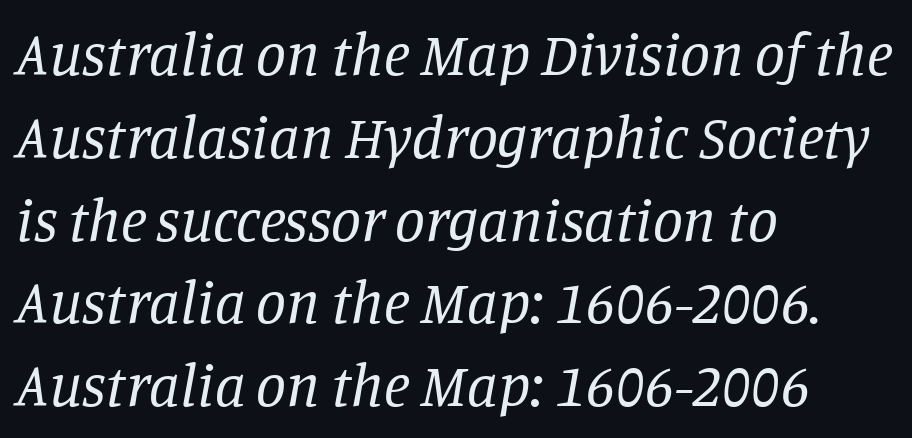
Alignment: flush left. Classification — serif. The face looks like a standard text weight, possibly lighter. Check the space under the baseline: it is left empty. Designer's note — italics engaged. Nobody touched the tracking dial on this one.
